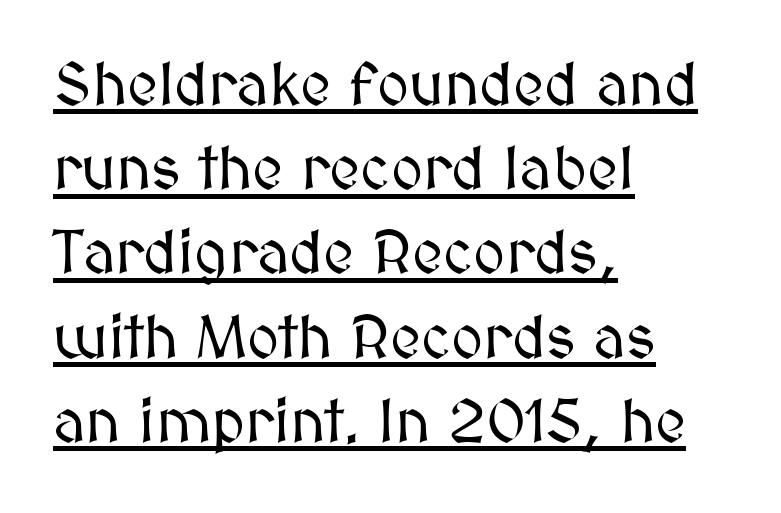
The image shows 61 px text type, upright; set left-aligned, normal line spacing (1.38x), normal letter spacing, underlined; medium stroke contrast and a medium x-height.
